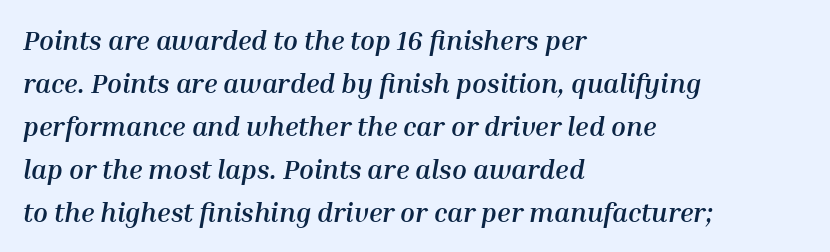
The image shows 27 px bold type, italic (leaning right); set left-aligned, normal line spacing (1.59x), normal letter spacing, not underlined.
